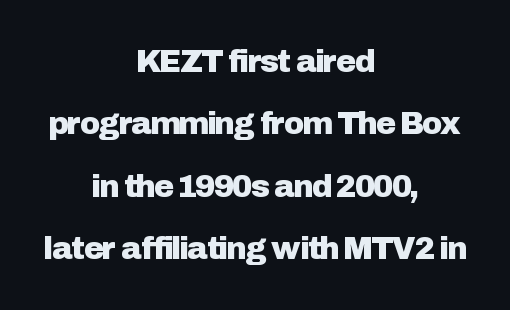
Q: Is the text italic (slanted)? A: No, it is upright.
Q: Is the typeface a serif or a sans-serif typeface? A: Sans-serif.
Q: Is the text underlined? A: No.
Q: How is the paragraph aligned? A: Centered.
Q: Is the spacing between letters normal or unusually wide? A: Normal.
Q: Is the spacing between lines tight, normal or loose? A: Loose.
Q: Width (condensed, normal, or wide)? A: Normal.
Q: Stroke contrast? A: Low.
Q: x-height? A: Medium.
Q: Monospaced? A: No.
